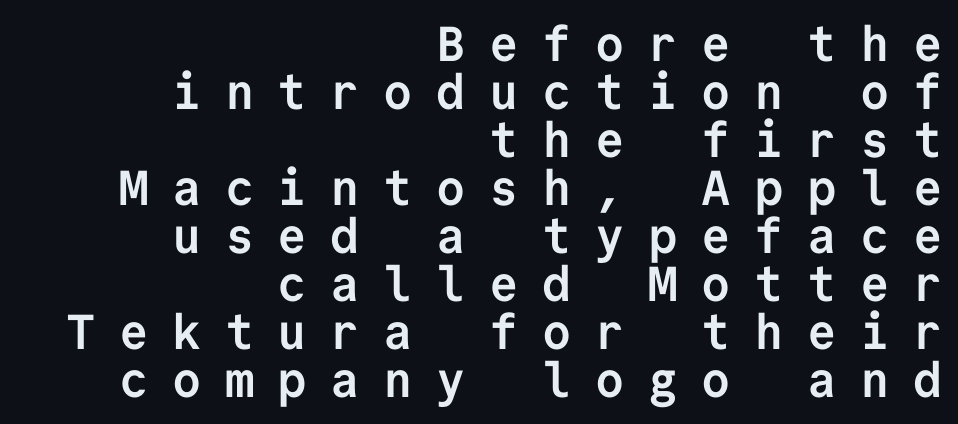
The image shows 49 px semibold sans-serif type, upright, monospaced; set right-aligned, tight line spacing (0.98x), unusually wide letter spacing (+0.48 em), not underlined; low stroke contrast and a medium x-height.
